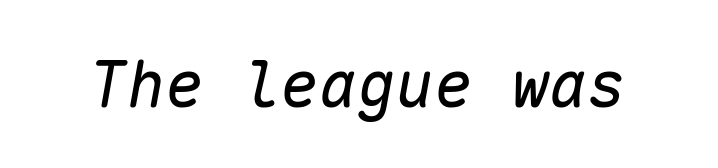
The image shows 64 px regular-weight type, italic (leaning right), monospaced; set normal letter spacing, not underlined; low stroke contrast and a medium x-height.
